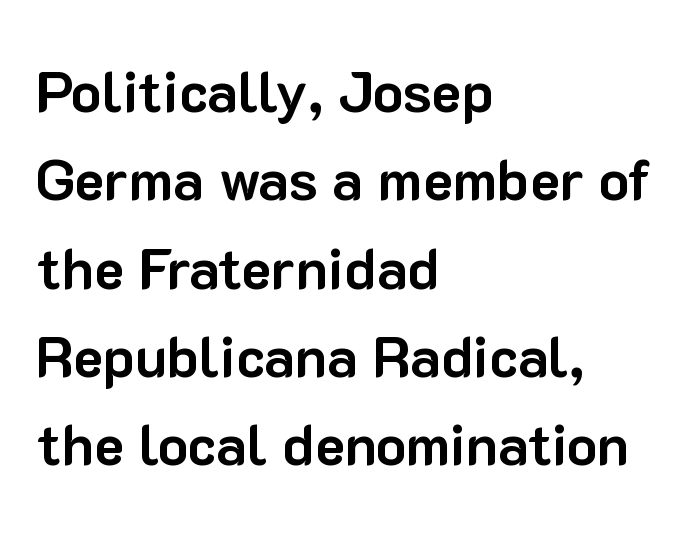
Type without underlining. This is the regular roman posture of the typeface. The line texture is even and compact thanks to regular tracking. Spacing verdict: proportional, widths tailored to each character.
